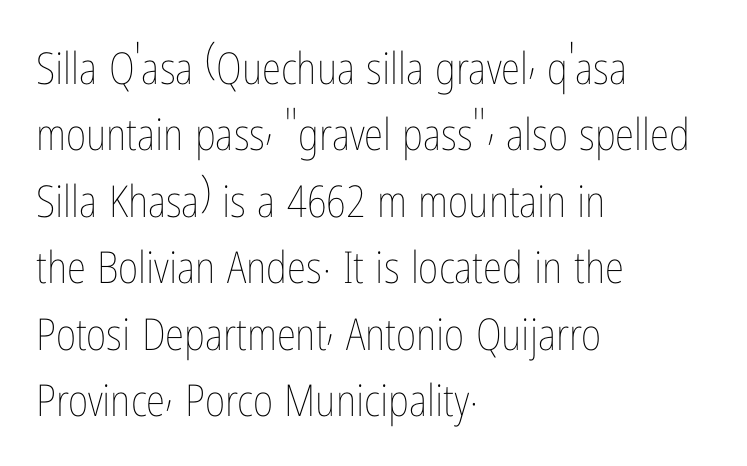
Glyph-to-glyph distance matches everyday printed text. Bare-footed words on every line. The letters advance in unequal steps, a hallmark of proportional type. This reads as an unemphasized weight, regular at the heaviest. These lines are set flush left with a ragged right edge.
